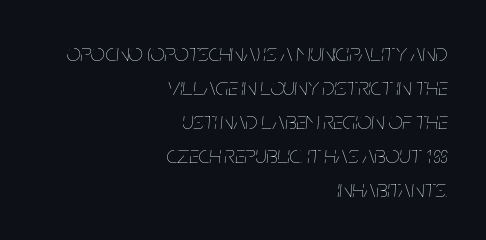
{"italic": "yes", "lean": "right", "slant_degrees": 5, "bold": "no", "underline": "no", "align": "right", "line_spacing": "normal", "line_spacing_ratio": 1.36, "letter_spacing": "normal", "letter_spacing_em": 0.0, "glyph_px": 25}
